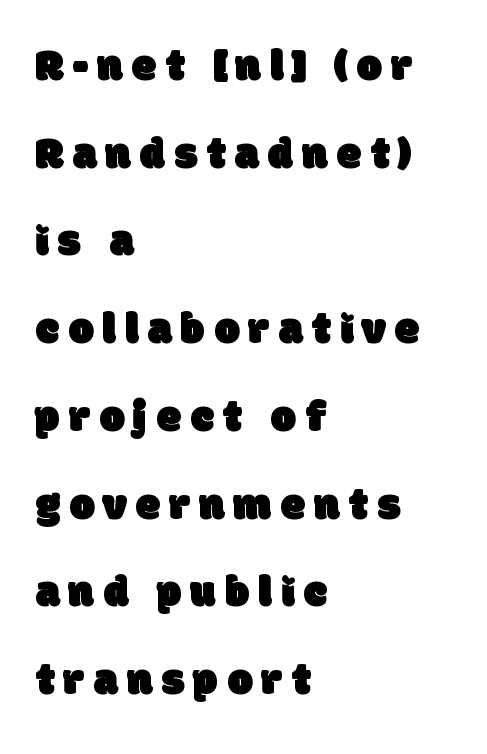
Q: Is the typeface a serif or a sans-serif typeface? A: Sans-serif.
Q: Is the text underlined? A: No.
Q: How is the paragraph aligned? A: Left-aligned.
Q: Is the spacing between letters normal or unusually wide? A: Unusually wide.
Q: Is the spacing between lines tight, normal or loose? A: Loose.
Q: Width (condensed, normal, or wide)? A: Normal.
Q: Stroke contrast? A: Low.
Q: x-height? A: Large.
Q: Monospaced? A: No.
